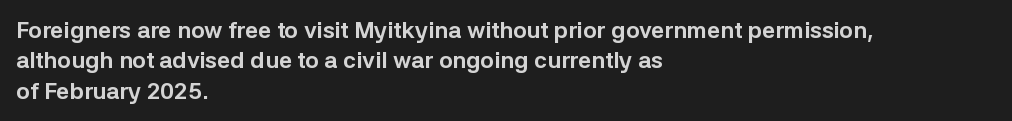
The image shows 23 px bold type, upright; set left-aligned, normal line spacing (1.32x), normal letter spacing, not underlined.
